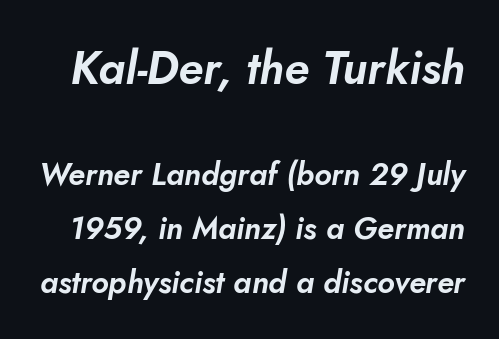
This sample has the flowing, uneven cadence of proportional lettering. Letter spacing: default. Every character sits at an angle, as italics do. Whoever set this made the first block the dominant, larger element. Underlining? Definitely not there.
